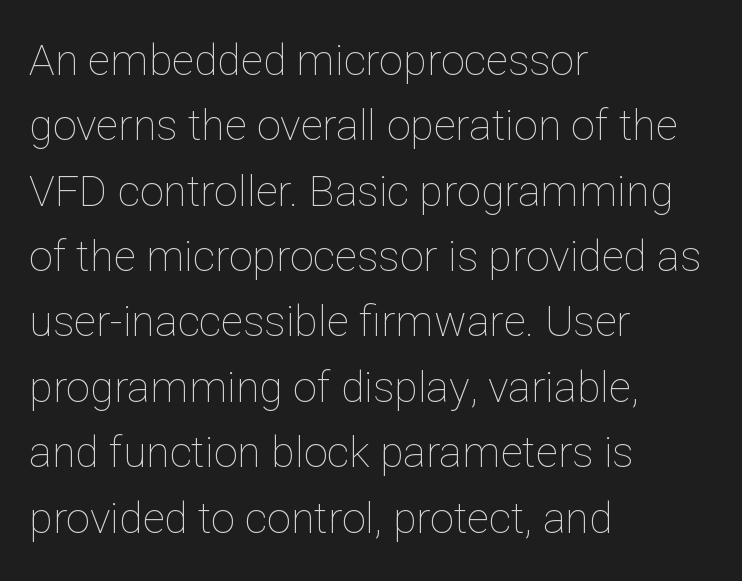
Descenders are the only things crossing below the line. The strokes carry an ordinary text weight at most. Look at the tracking — it's just the regular setting, nothing added. Teacher's note: observe the even left margin — that is flush-left alignment. This sample keeps an unexceptional amount of space between lines. Rendered with straight, roman letterforms.
